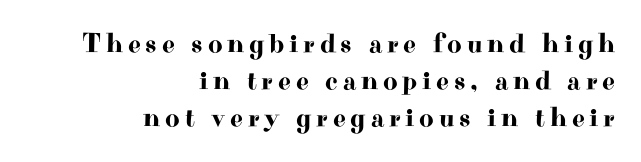
{"serif": "yes", "italic": "no", "width": "wide", "stroke_contrast": "high", "x_height": "small", "monospaced": "no", "underline": "no", "align": "right", "line_spacing": "normal", "line_spacing_ratio": 1.32, "glyph_px": 28}
